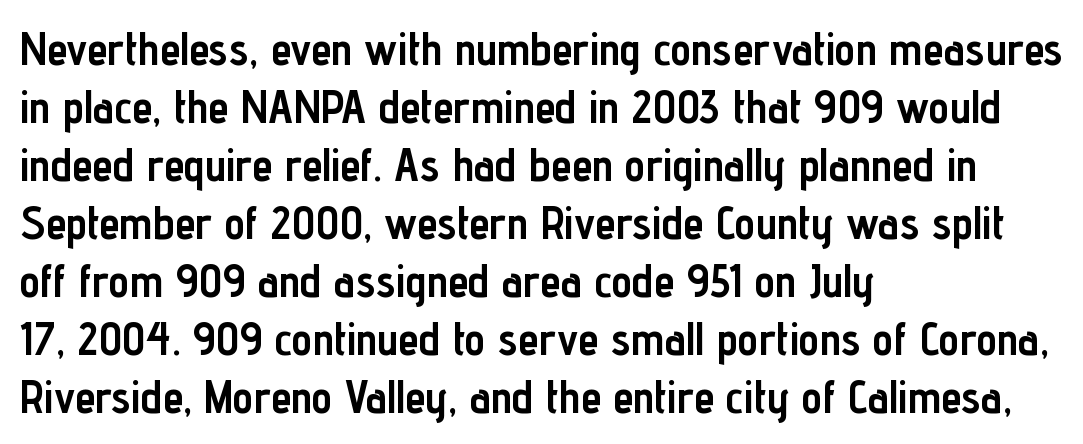
Q: Is the text bold? A: Yes.
Q: Is the text italic (slanted)? A: No, it is upright.
Q: Is the typeface a serif or a sans-serif typeface? A: Sans-serif.
Q: Is the text underlined? A: No.
Q: How is the paragraph aligned? A: Left-aligned.
Q: Is the spacing between letters normal or unusually wide? A: Normal.
Q: Is the spacing between lines tight, normal or loose? A: Normal.
Q: Width (condensed, normal, or wide)? A: Condensed.
Q: Stroke contrast? A: Low.
Q: x-height? A: Medium.
Q: Monospaced? A: No.
